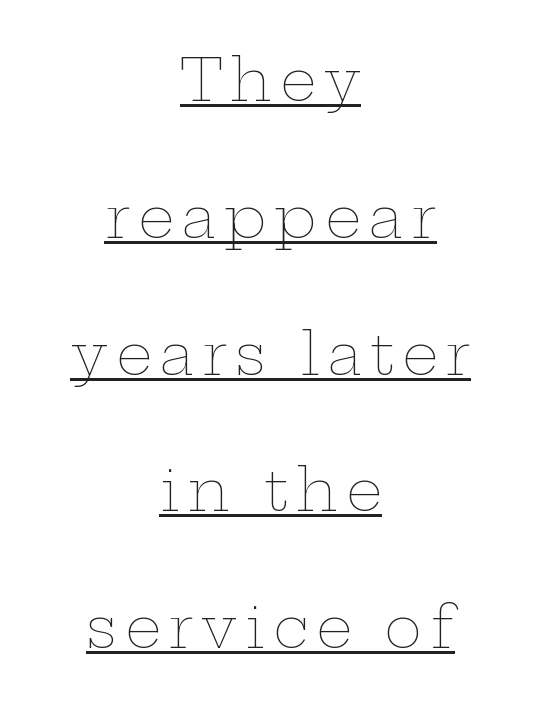
{"italic": "no", "bold": "no", "weight": "thin", "width": "wide", "stroke_contrast": "low", "x_height": "medium", "monospaced": "no", "underline": "yes", "align": "center", "line_spacing": "loose", "line_spacing_ratio": 2.4, "glyph_px": 57}
